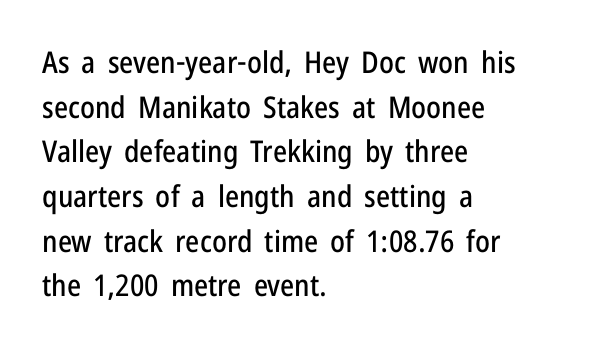
Which margin do the lines hug? The left one — the right edge is uneven. The foot of each line stays bare and open. How would I describe the line gaps? Plain and ordinary. Unlike a traditional serif, this face leaves its strokes unadorned. Spacing verdict: proportional, widths tailored to each character.
